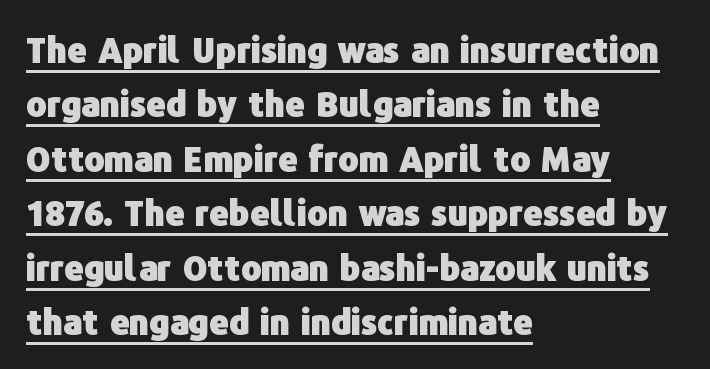
The image shows 34 px heavy sans-serif type, upright; set left-aligned, normal line spacing (1.6x), normal letter spacing, underlined; low stroke contrast and a medium x-height.
